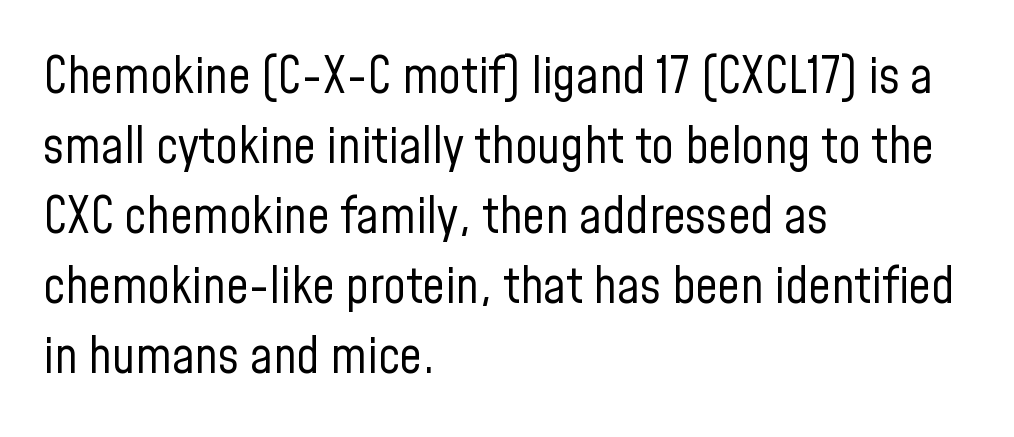
The image shows 50 px regular-weight, condensed sans-serif type, upright; set left-aligned, normal line spacing (1.4x), normal letter spacing, not underlined; low stroke contrast and a medium x-height.
